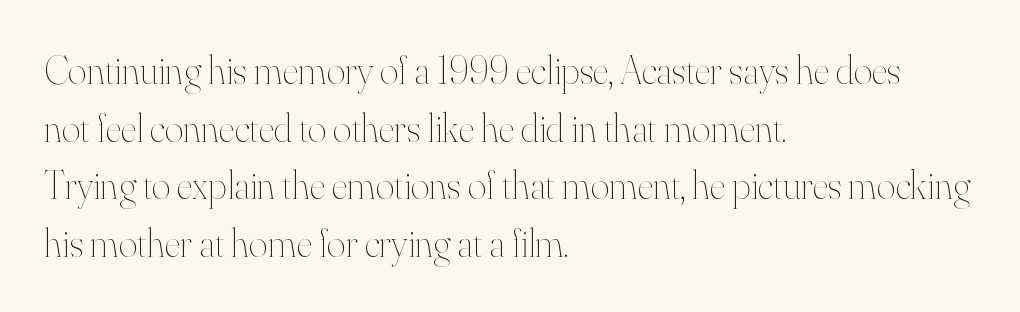
Q: Is the text bold? A: No.
Q: Is the text italic (slanted)? A: No, it is upright.
Q: Is the text underlined? A: No.
Q: How is the paragraph aligned? A: Left-aligned.
Q: Is the spacing between letters normal or unusually wide? A: Normal.
Q: Is the spacing between lines tight, normal or loose? A: Normal.
Q: Width (condensed, normal, or wide)? A: Normal.
Q: Stroke contrast? A: High.
Q: x-height? A: Small.
Q: Monospaced? A: No.
